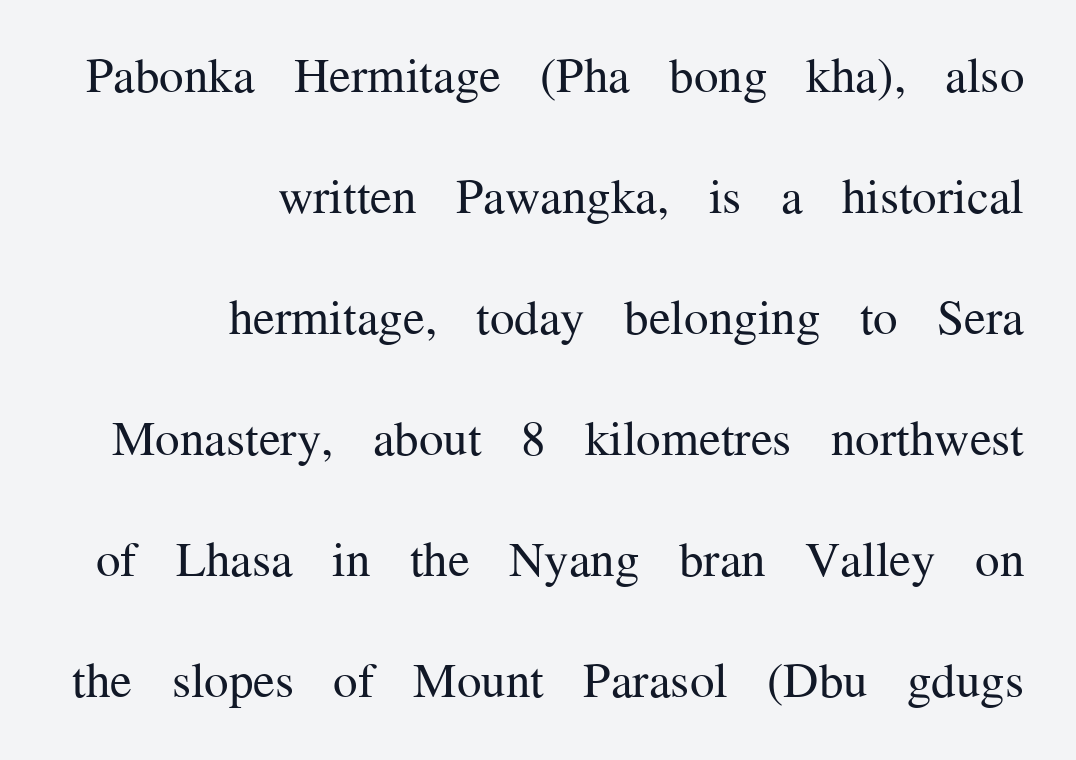
The paragraph shown leans on its right margin. Reading down the column, the eye jumps a long way to each next line. The characters display serif detailing at their extremities. Letters rest on an invisible, unmarked baseline. You can tell it's not italic because the verticals are truly vertical.
